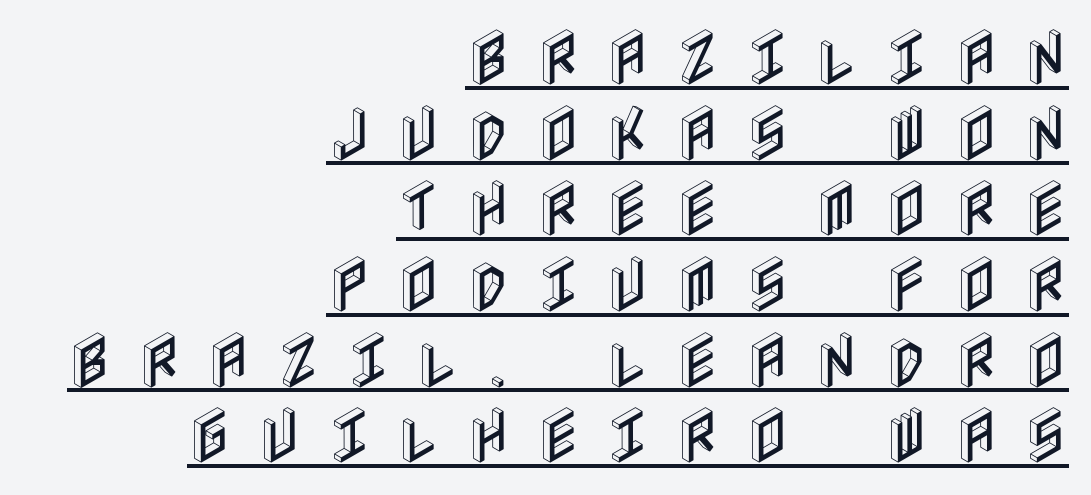
Caption: multi-line text, flush right, ragged left. Designer's note — italics off, roman on. A typographer would call this underscored text. Short note: letters widely spaced.
